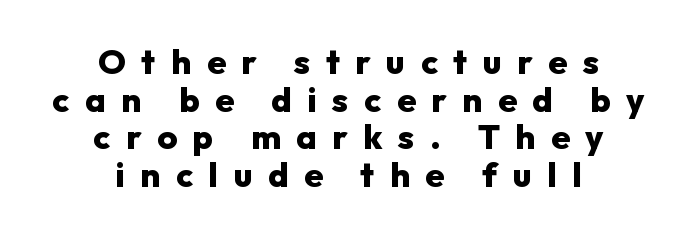
The image shows 34 px heavy sans-serif type, upright; set centered, tight line spacing (1.11x), unusually wide letter spacing (+0.46 em), not underlined; low stroke contrast and a medium x-height.
